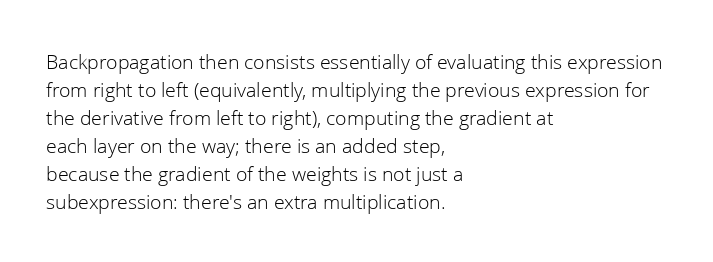
The image shows 21 px text type, upright; set left-aligned, normal line spacing (1.33x), normal letter spacing, not underlined.
